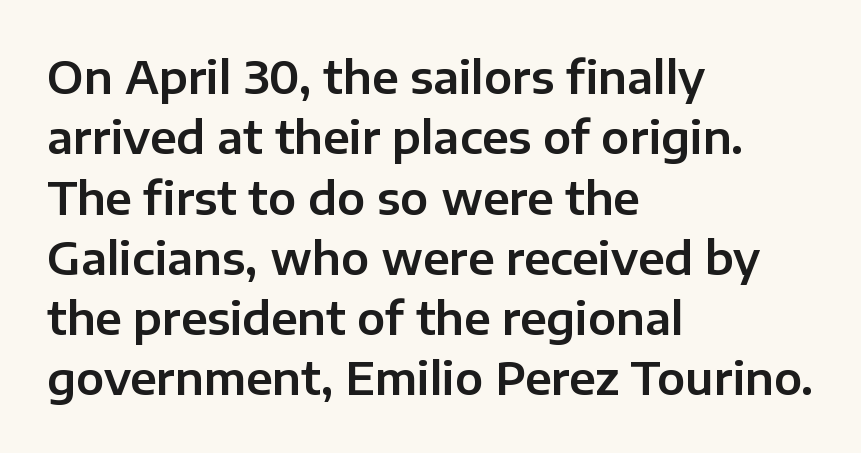
{"serif": "no", "italic": "no", "width": "normal", "stroke_contrast": "low", "x_height": "medium", "monospaced": "no", "underline": "no", "align": "left", "line_spacing": "normal", "line_spacing_ratio": 1.34, "letter_spacing": "normal", "letter_spacing_em": 0.0, "glyph_px": 45}
